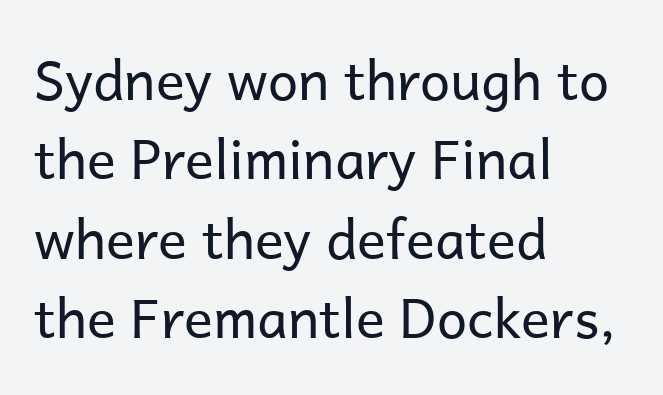
Nothing sits at the stroke ends, so this counts as sans-serif. The line texture is even and compact thanks to regular tracking. The rendering uses natural spacing where letterforms have individual widths. If you measured baseline to baseline, you'd find a middling distance. The rag falls on the right side of this text block.
